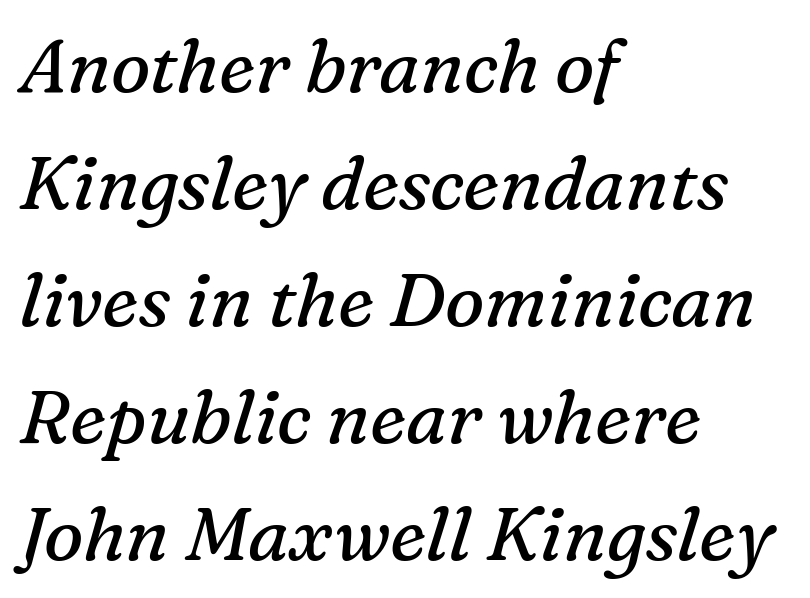
Q: Is the text bold? A: No.
Q: Is the text italic (slanted)? A: Yes, it leans right by about 16 degrees.
Q: Is the typeface a serif or a sans-serif typeface? A: Serif.
Q: Is the text underlined? A: No.
Q: How is the paragraph aligned? A: Left-aligned.
Q: Is the spacing between letters normal or unusually wide? A: Normal.
Q: Is the spacing between lines tight, normal or loose? A: Normal.
Q: Width (condensed, normal, or wide)? A: Normal.
Q: Stroke contrast? A: Medium.
Q: x-height? A: Medium.
Q: Monospaced? A: No.
